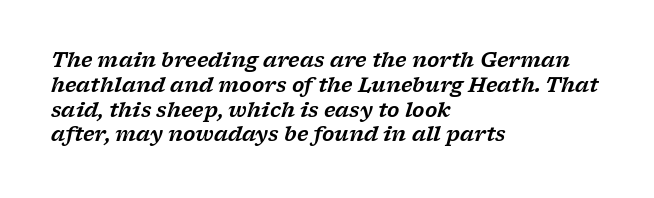
No extra tracking has been applied to these lines. Alignment: flush left. An italicized treatment has been applied to the whole sample. Beneath every word, the page is bare.
